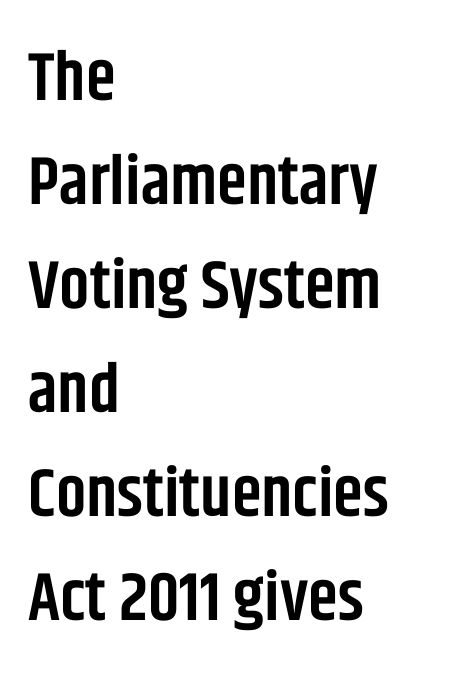
Anything drawn beneath the words? Only blank space. Posture: upright roman. The passage shown is typed in a proportional face where columns would drift. The text block is weighted toward the left margin, trailing off unevenly rightward.
